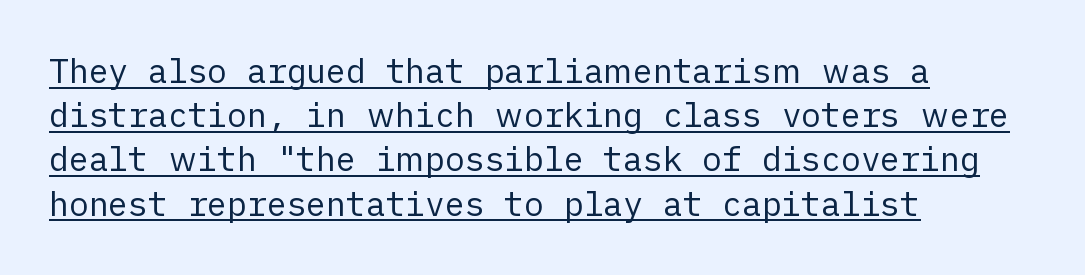
What decoration does the sample have? An underline. A typesetter would call this zero additional tracking. Stroke thickness stays within the range of a standard reading face or lighter. Which margin do the lines hug? The left one — the right edge is uneven. These lines are composed in type without serifs. Interline gaps are of average width in this sample.
